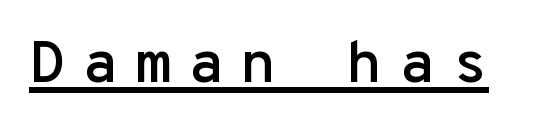
The image shows 59 px sans-serif type, upright, monospaced; set unusually wide letter spacing (+0.28 em), underlined; low stroke contrast and a medium x-height.
